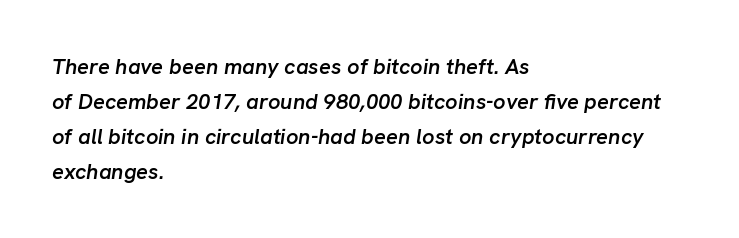
The image shows 22 px text type, italic (leaning right); set left-aligned, normal line spacing (1.59x), normal letter spacing, not underlined.
